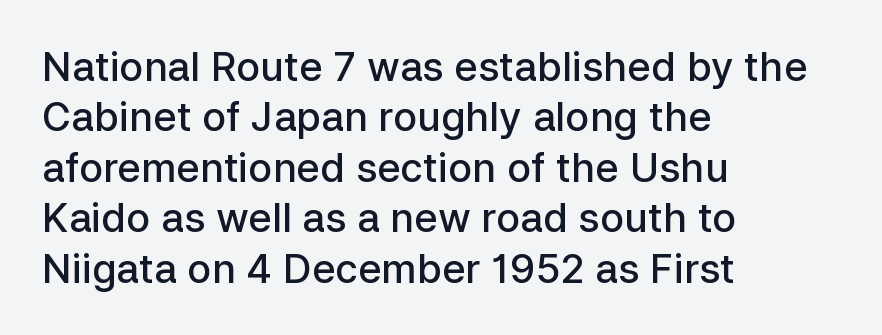
Q: Is the text bold? A: Semi-bold.
Q: Is the text italic (slanted)? A: No, it is upright.
Q: Is the typeface a serif or a sans-serif typeface? A: Sans-serif.
Q: Is the text underlined? A: No.
Q: How is the paragraph aligned? A: Left-aligned.
Q: Is the spacing between letters normal or unusually wide? A: Normal.
Q: Is the spacing between lines tight, normal or loose? A: Normal.
Q: Width (condensed, normal, or wide)? A: Normal.
Q: Stroke contrast? A: Low.
Q: x-height? A: Medium.
Q: Monospaced? A: No.
